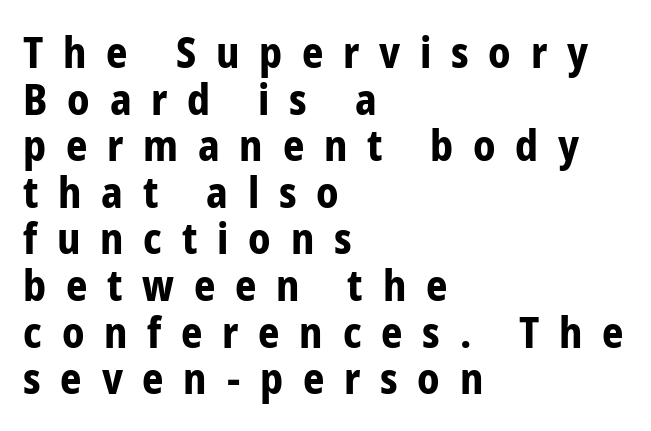
Q: Is the text bold? A: Yes.
Q: Is the text italic (slanted)? A: No, it is upright.
Q: Is the typeface a serif or a sans-serif typeface? A: Sans-serif.
Q: Is the text underlined? A: No.
Q: How is the paragraph aligned? A: Left-aligned.
Q: Is the spacing between letters normal or unusually wide? A: Unusually wide.
Q: Is the spacing between lines tight, normal or loose? A: Tight.
Q: Width (condensed, normal, or wide)? A: Condensed.
Q: Stroke contrast? A: Low.
Q: x-height? A: Medium.
Q: Monospaced? A: No.
